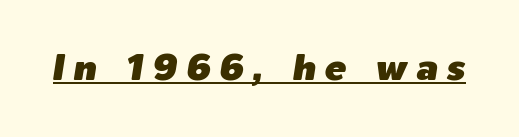
The rendering applies a slant to the glyphs. The rendering inserts visible extra space after every character. Note the varied advance widths — an 'i' is clearly narrower than an 'm'. Underline: present.
